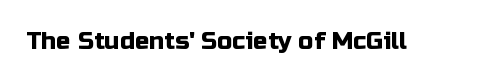
{"italic": "no", "underline": "no", "letter_spacing": "normal", "letter_spacing_em": 0.0, "glyph_px": 24}
